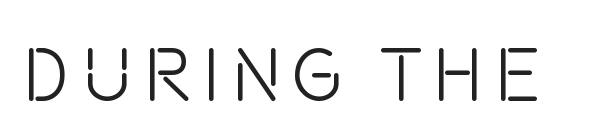
{"serif": "no", "italic": "no", "bold": "no", "weight": "light", "width": "condensed", "stroke_contrast": "low", "x_height": "large", "monospaced": "no", "underline": "no", "glyph_px": 76}
